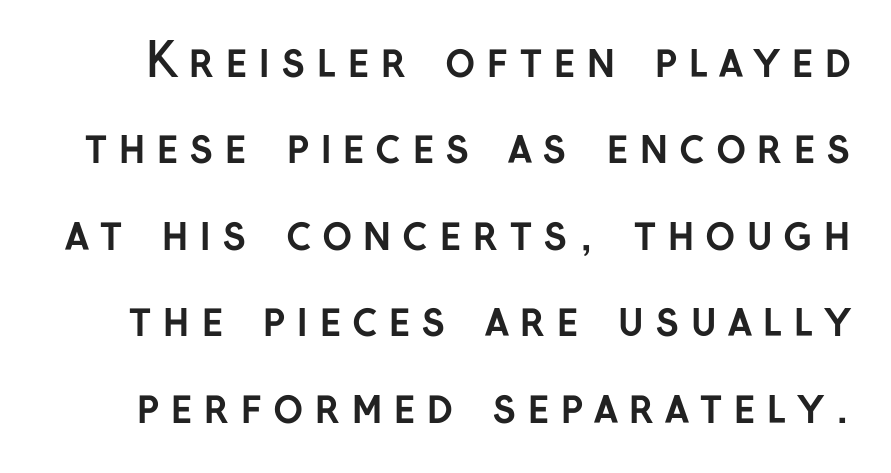
Display-style spreading of the glyphs; the letterfit is very open. Look at the bottom of the vertical strokes: they stop flat, with no serifs. What weight is shown? A full bold with thick strokes. Underlining? Definitely not there.
